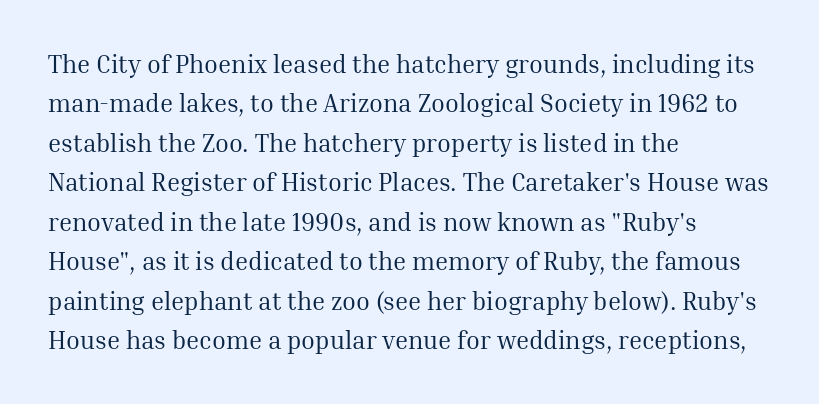
Q: Is the text bold? A: No.
Q: Is the text italic (slanted)? A: No, it is upright.
Q: Is the text underlined? A: No.
Q: How is the paragraph aligned? A: Left-aligned.
Q: Is the spacing between letters normal or unusually wide? A: Normal.
Q: Is the spacing between lines tight, normal or loose? A: Normal.
